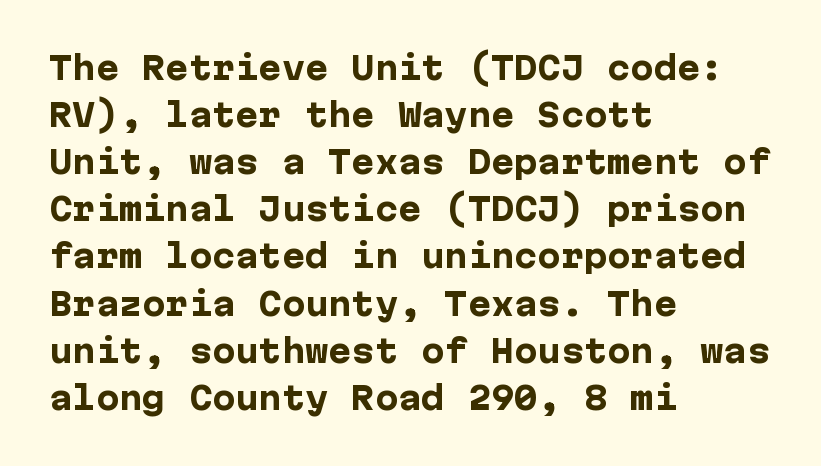
Q: Is the text bold? A: Yes.
Q: Is the text italic (slanted)? A: No, it is upright.
Q: Is the typeface a serif or a sans-serif typeface? A: Sans-serif.
Q: Is the text underlined? A: No.
Q: How is the paragraph aligned? A: Left-aligned.
Q: Is the spacing between letters normal or unusually wide? A: Normal.
Q: Is the spacing between lines tight, normal or loose? A: Normal.
Q: Width (condensed, normal, or wide)? A: Normal.
Q: Stroke contrast? A: Low.
Q: x-height? A: Medium.
